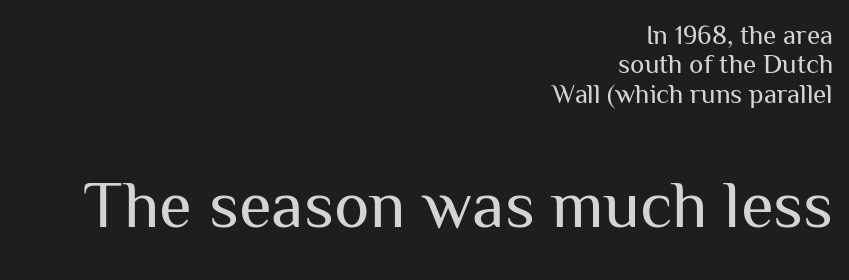
Nope, not italic — everything's standing straight. Summary of vertical rhythm: compact, with narrow interline spacing. Serifs: no, the terminals of the letterforms are clean. The face used here is rendered with its standard letterfit.
